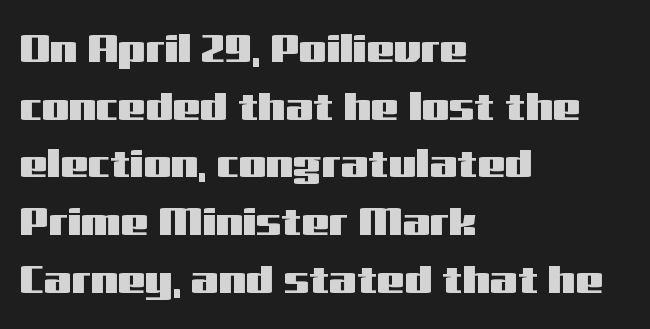
No word sits above an underline. Is there any slant? The stems are plumb. The leading is moderate, giving the passage an even texture. The rendering uses natural spacing where letterforms have individual widths.
